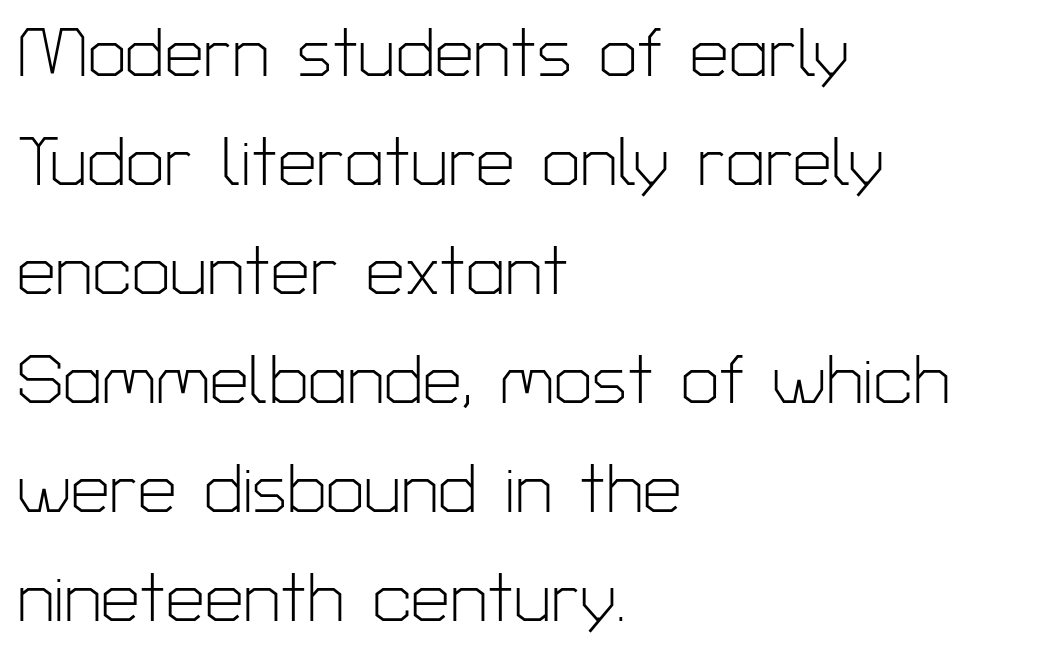
The image shows 69 px light sans-serif type, upright; set left-aligned, normal line spacing (1.58x), normal letter spacing, not underlined; low stroke contrast and a medium x-height.
